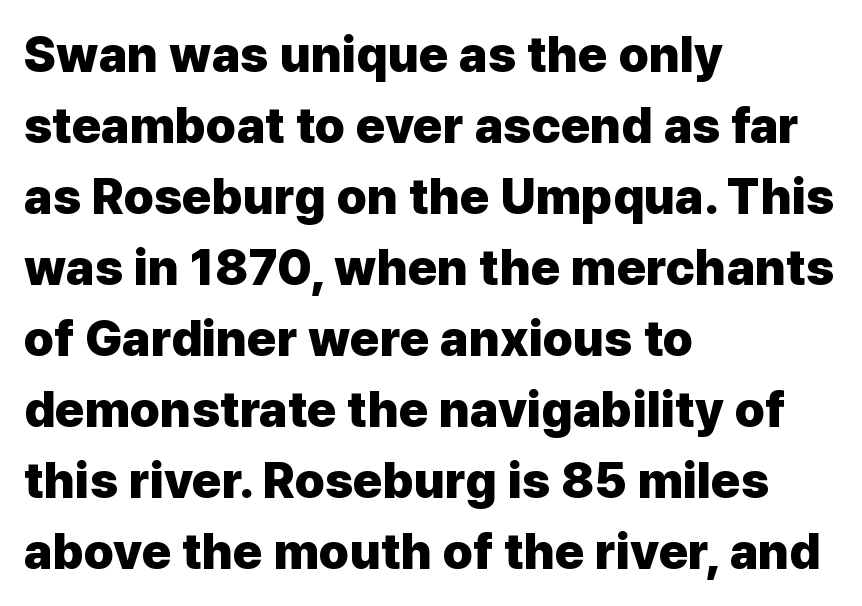
{"serif": "no", "italic": "no", "bold": "yes", "weight": "heavy", "width": "normal", "stroke_contrast": "low", "x_height": "medium", "monospaced": "no", "underline": "no", "align": "left", "line_spacing": "normal", "line_spacing_ratio": 1.42, "letter_spacing": "normal", "letter_spacing_em": 0.0, "glyph_px": 50}
